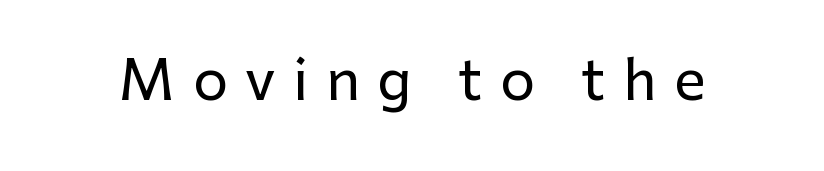
Q: Is the text italic (slanted)? A: No, it is upright.
Q: Is the typeface a serif or a sans-serif typeface? A: Sans-serif.
Q: Is the text underlined? A: No.
Q: Is the spacing between letters normal or unusually wide? A: Unusually wide.
Q: Width (condensed, normal, or wide)? A: Normal.
Q: Stroke contrast? A: Low.
Q: x-height? A: Medium.
Q: Monospaced? A: No.
